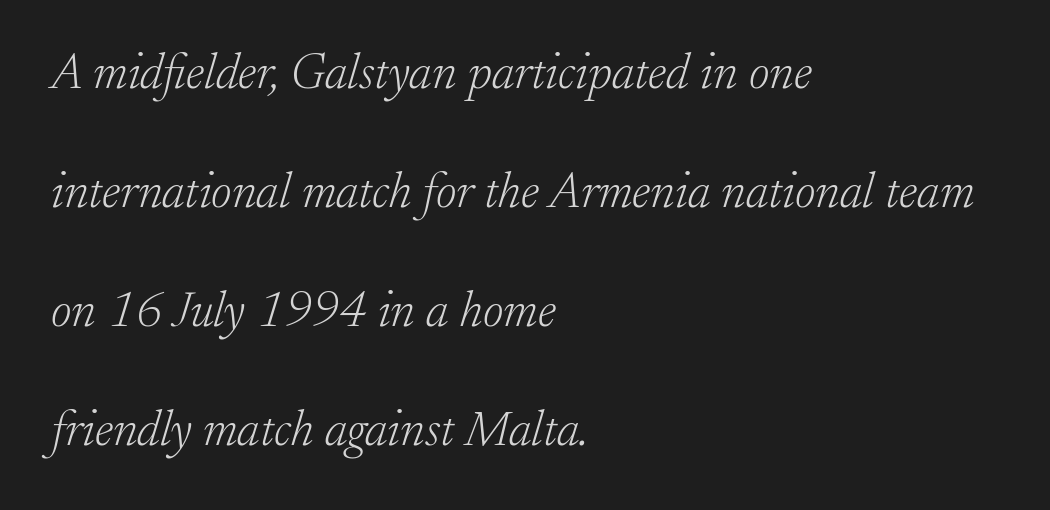
The image shows 50 px light serif type, italic (leaning right); set left-aligned, loose line spacing (2.38x), normal letter spacing, not underlined; low stroke contrast and a small x-height.
